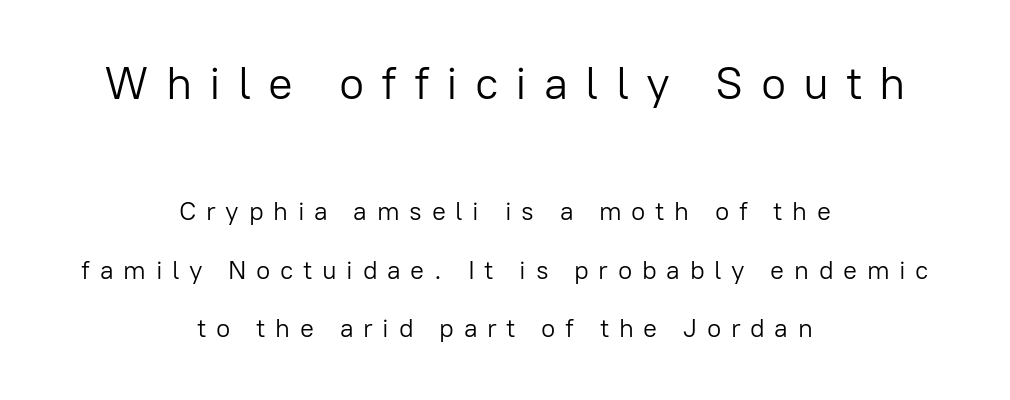
Q: Is the text bold? A: No.
Q: Is the text italic (slanted)? A: No, it is upright.
Q: Is the typeface a serif or a sans-serif typeface? A: Sans-serif.
Q: Is the text underlined? A: No.
Q: How is the paragraph aligned? A: Centered.
Q: Is the spacing between letters normal or unusually wide? A: Unusually wide.
Q: Is the spacing between lines tight, normal or loose? A: Loose.
Q: Which block of text is set in a larger size, the first (top) or the second (bottom)? A: The first (top) one.
Q: Width (condensed, normal, or wide)? A: Normal.
Q: Stroke contrast? A: Low.
Q: x-height? A: Medium.
Q: Monospaced? A: No.
